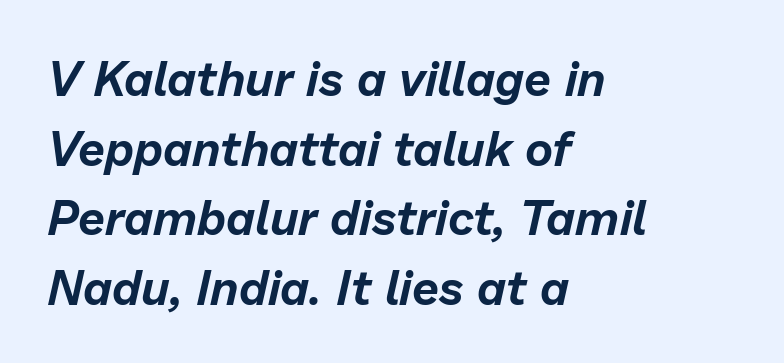
Notice how the passage keeps a crisp vertical edge on the left only. This is oblique type, the kind used for emphasis or titles. Compared with typical body copy, the letter spacing here is the same. A bare baseline throughout the passage. How would I describe the line gaps? Plain and ordinary.
